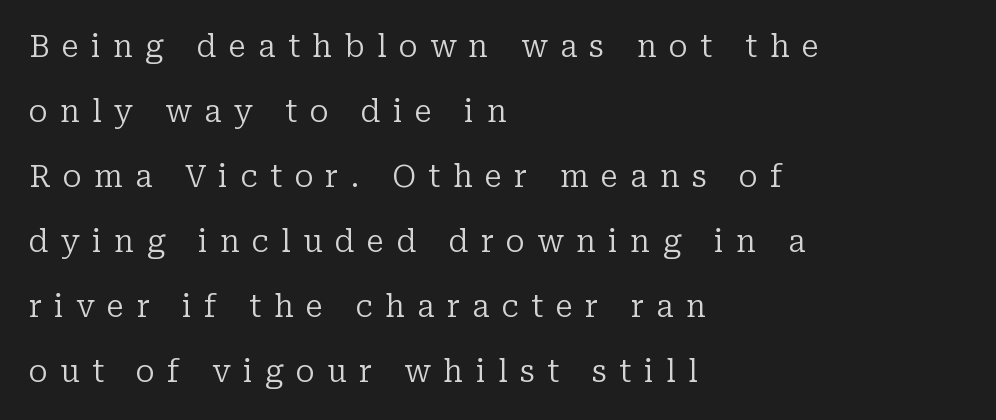
{"serif": "yes", "italic": "no", "bold": "no", "weight": "regular", "width": "normal", "stroke_contrast": "low", "x_height": "medium", "monospaced": "no", "underline": "no", "align": "left", "line_spacing": "loose", "line_spacing_ratio": 2.17, "letter_spacing": "wide", "letter_spacing_em": 0.41, "glyph_px": 30}
